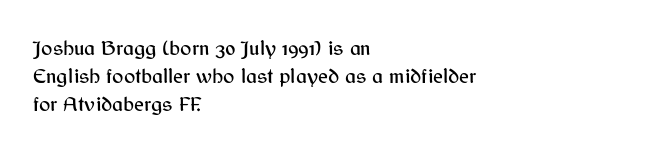
The image shows 21 px text type, upright; set left-aligned, normal line spacing (1.34x), normal letter spacing, not underlined.
